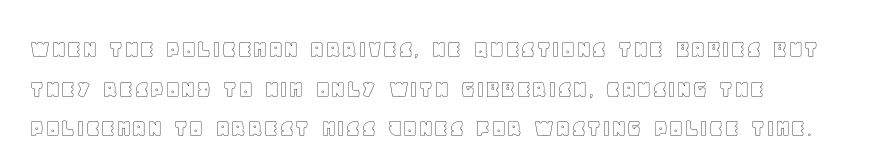
{"italic": "no", "underline": "no", "align": "left", "line_spacing": "normal", "line_spacing_ratio": 1.47, "letter_spacing": "normal", "letter_spacing_em": 0.0, "glyph_px": 27}
